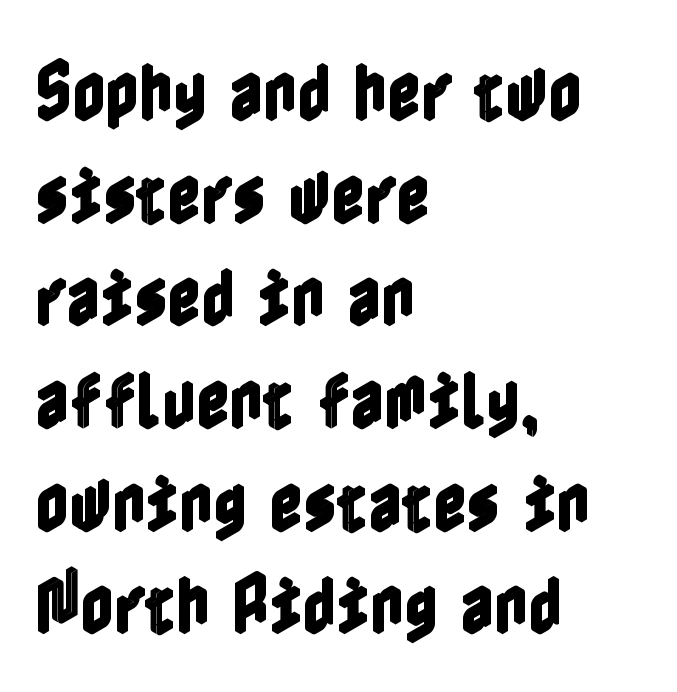
The image shows 65 px condensed type, upright; set left-aligned, normal line spacing (1.58x), normal letter spacing, not underlined; a medium x-height.
